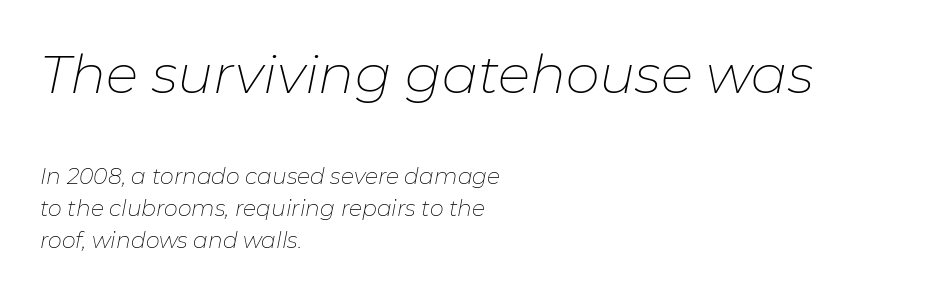
The image shows 54 px thin type, italic (leaning right); set left-aligned, normal line spacing (1.46x), normal letter spacing, not underlined; the first (top) block is 2.45x larger; low stroke contrast and a medium x-height.
